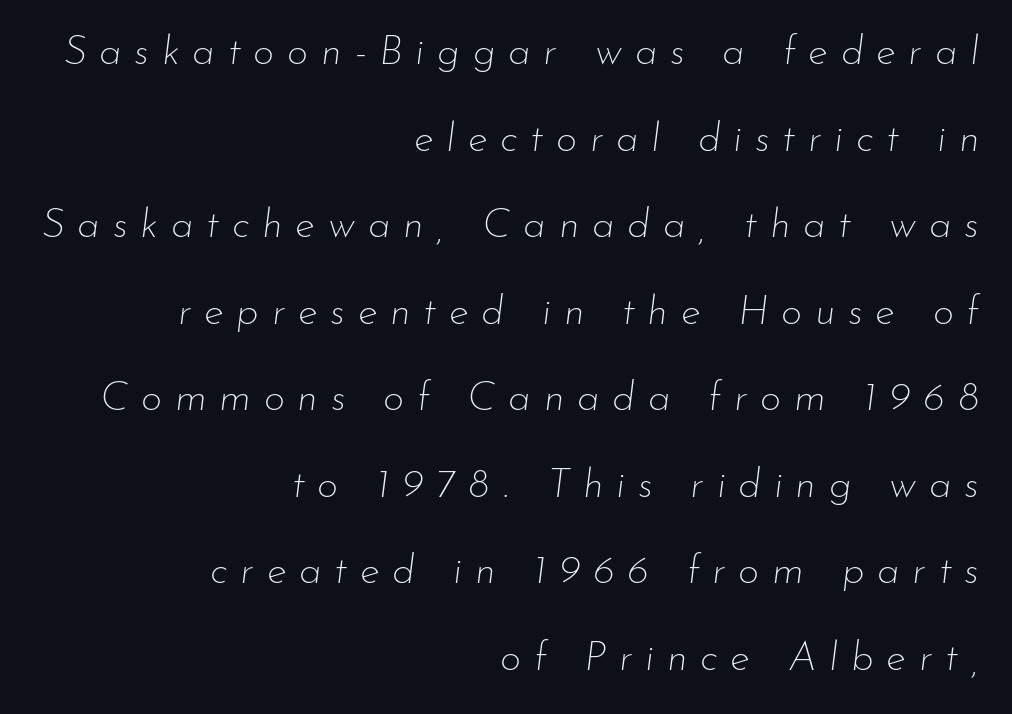
The image shows 41 px thin type, italic (leaning right); set right-aligned, loose line spacing (2.11x), unusually wide letter spacing (+0.31 em), not underlined; low stroke contrast and a small x-height.
